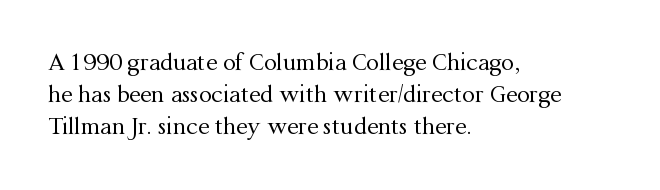
Regarding leading, the lines here are spaced in the standard way. The setting favours the left margin, as ordinary paragraphs usually do. The typeface has the unassuming heft of standard copy or less. The tracking reads as untouched default to a designer's eye. Type without underlining. Vertical strokes here are truly vertical.
